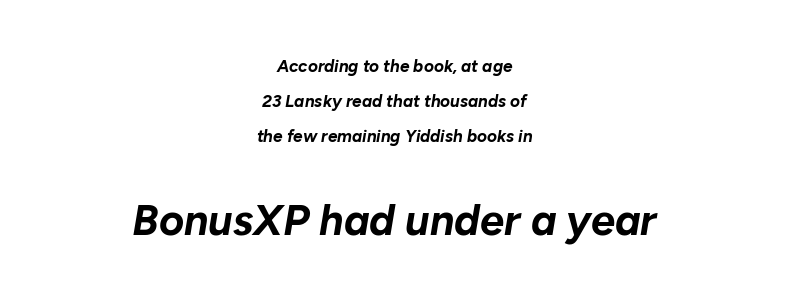
The face used here has the dense, thick strokes of a bold. Lines of text with bare space underneath. The tracking reads as untouched default to a designer's eye. Notice the wide empty band between every row — that's loose leading. Centered paragraph, ragged on both sides. These lines are rendered in a variable-pitch font.
